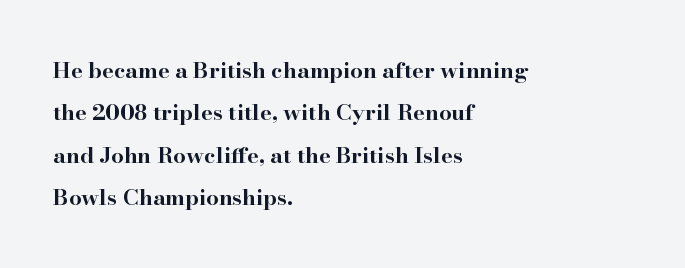
Q: Is the text bold? A: Yes.
Q: Is the text italic (slanted)? A: No, it is upright.
Q: Is the text underlined? A: No.
Q: How is the paragraph aligned? A: Left-aligned.
Q: Is the spacing between letters normal or unusually wide? A: Normal.
Q: Is the spacing between lines tight, normal or loose? A: Loose.
